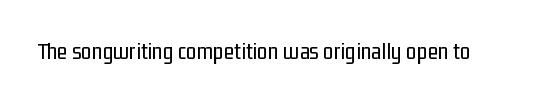
Only glyphs here, with clear space below each row. Notice how the stems are strictly vertical — no italics here. Between one letter and the next there's only the usual sliver of space. Is this a heavy cut? Hardly; it is regular or lighter.
